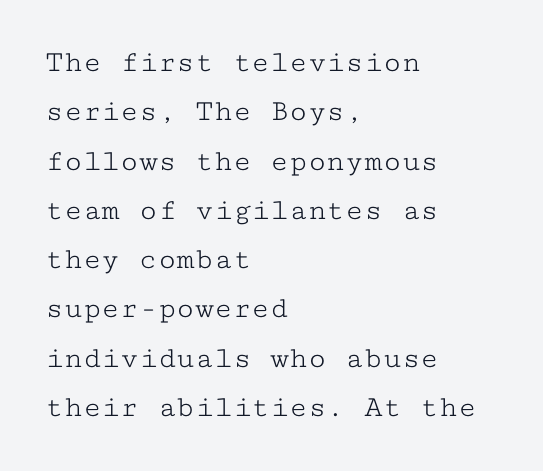
This block has exactly the height ordinary leading produces. Bare-footed words on every line. Horizontally, the lines are justified to the leading edge only. Stems here are at most as thick as an everyday book face. Inter-character spacing is left at the font's built-in metrics. In terms of posture, this sample is upright.
